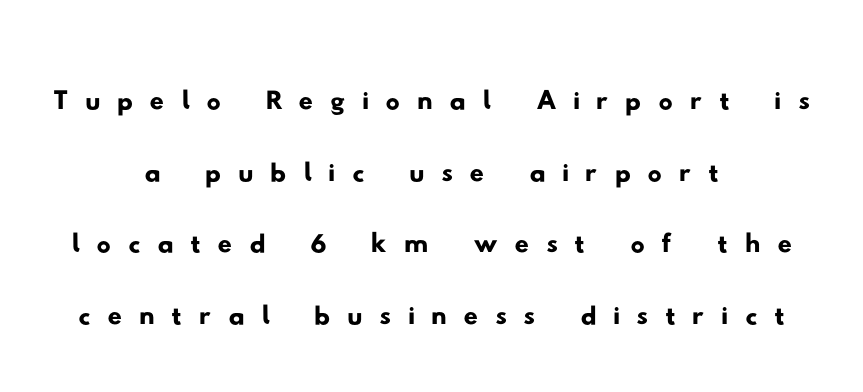
Q: Is the typeface a serif or a sans-serif typeface? A: Sans-serif.
Q: Is the text underlined? A: No.
Q: How is the paragraph aligned? A: Centered.
Q: Is the spacing between letters normal or unusually wide? A: Unusually wide.
Q: Is the spacing between lines tight, normal or loose? A: Tight.
Q: Width (condensed, normal, or wide)? A: Wide.
Q: Stroke contrast? A: Low.
Q: x-height? A: Small.
Q: Monospaced? A: No.
